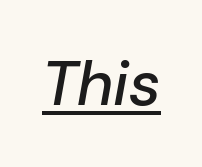
{"italic": "yes", "lean": "right", "slant_degrees": 10, "width": "normal", "stroke_contrast": "low", "x_height": "medium", "monospaced": "no", "underline": "yes", "letter_spacing": "normal", "letter_spacing_em": 0.0, "glyph_px": 63}
